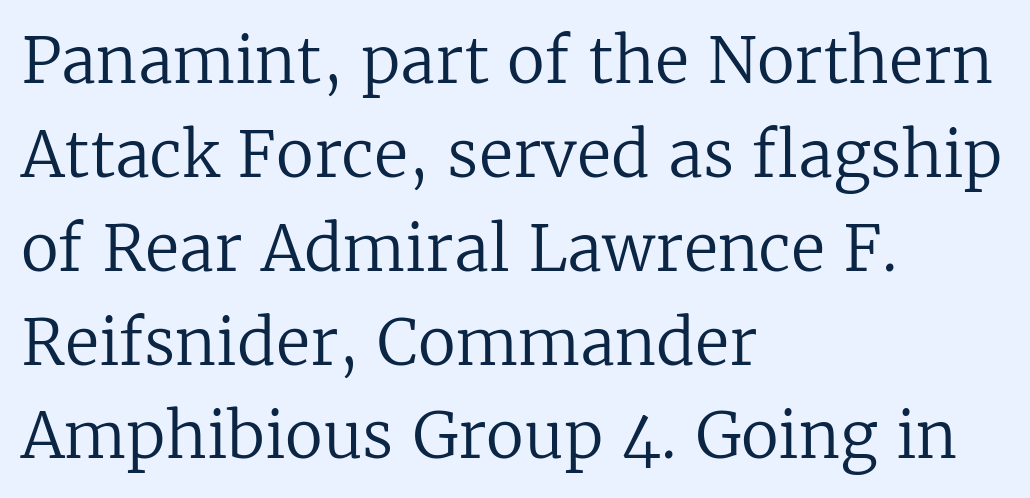
Where is the straight margin? On the left. Notice how the stems are strictly vertical — no italics here. What kind of face is this? One with serifs. Anything drawn beneath the words? Only blank space.
